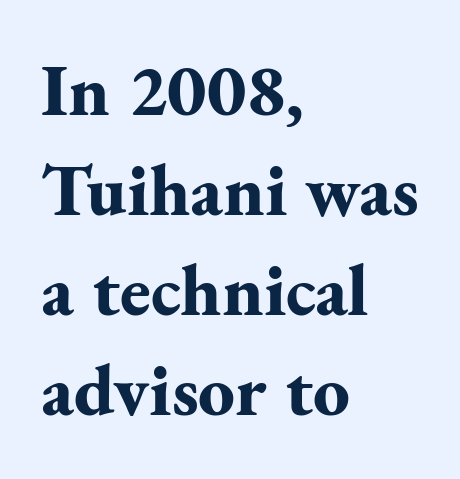
Q: Is the text bold? A: Yes.
Q: Is the text italic (slanted)? A: No, it is upright.
Q: Is the typeface a serif or a sans-serif typeface? A: Serif.
Q: Is the text underlined? A: No.
Q: How is the paragraph aligned? A: Left-aligned.
Q: Is the spacing between letters normal or unusually wide? A: Normal.
Q: Is the spacing between lines tight, normal or loose? A: Normal.
Q: Width (condensed, normal, or wide)? A: Normal.
Q: Stroke contrast? A: Medium.
Q: x-height? A: Small.
Q: Monospaced? A: No.
